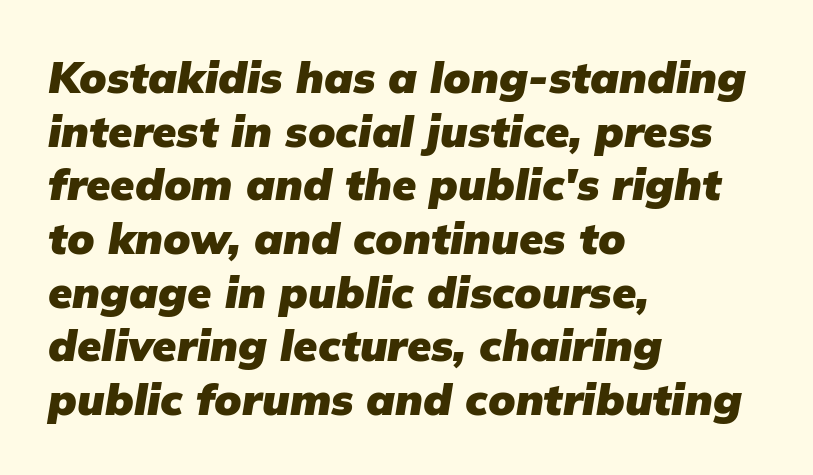
{"italic": "yes", "lean": "right", "slant_degrees": 9, "bold": "yes", "weight": "heavy", "width": "normal", "stroke_contrast": "low", "x_height": "medium", "monospaced": "no", "underline": "no", "align": "left", "line_spacing_ratio": 1.22, "letter_spacing": "normal", "letter_spacing_em": 0.0, "glyph_px": 44}
